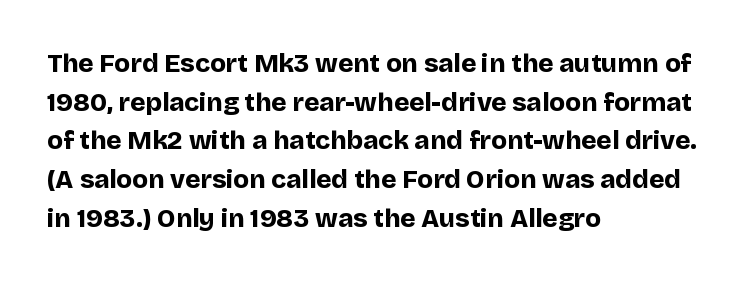
Leading: standard. Glyph-to-glyph distance matches everyday printed text. The face used here has the dense, thick strokes of a bold. These lines stack with their left ends in a neat column.
